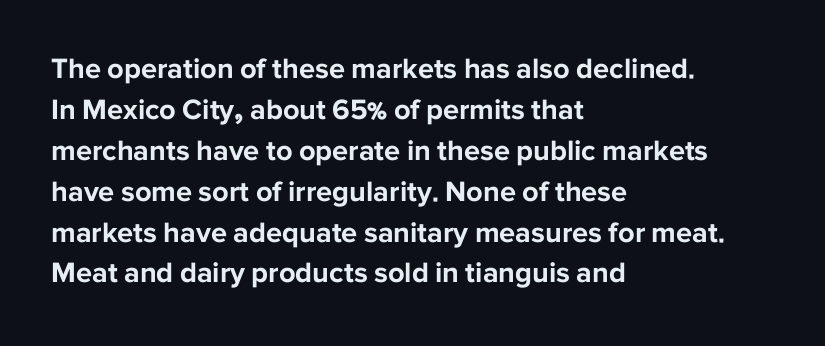
Observe the absence of serifs on each vertical stroke in this sample. These lines are rendered in a variable-pitch font. Quick note: not italic, upright. A dark, heavy texture on the line: the type is bold.
